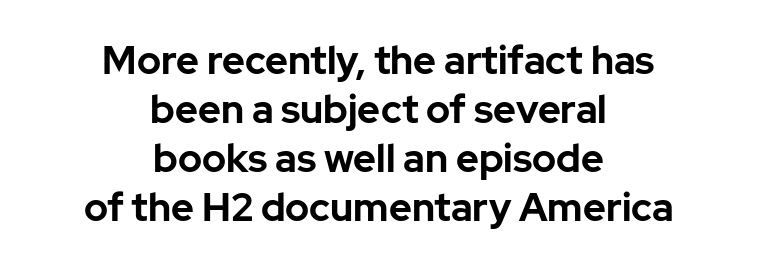
Q: Is the text bold? A: Yes.
Q: Is the text italic (slanted)? A: No, it is upright.
Q: Is the typeface a serif or a sans-serif typeface? A: Sans-serif.
Q: Is the text underlined? A: No.
Q: How is the paragraph aligned? A: Centered.
Q: Is the spacing between letters normal or unusually wide? A: Normal.
Q: Is the spacing between lines tight, normal or loose? A: Normal.
Q: Width (condensed, normal, or wide)? A: Normal.
Q: Stroke contrast? A: Low.
Q: x-height? A: Medium.
Q: Monospaced? A: No.
